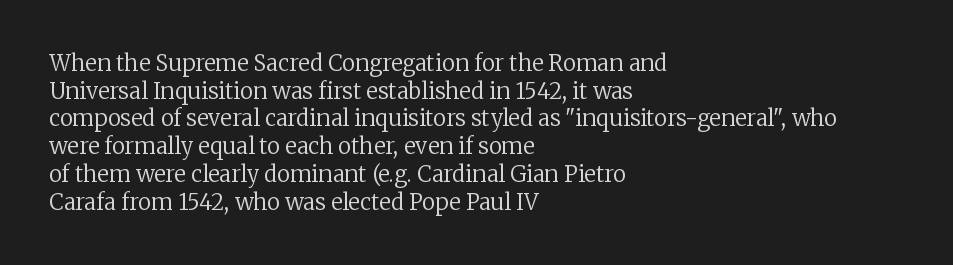
Q: Is the text bold? A: No.
Q: Is the text italic (slanted)? A: No, it is upright.
Q: Is the text underlined? A: No.
Q: How is the paragraph aligned? A: Left-aligned.
Q: Is the spacing between letters normal or unusually wide? A: Normal.
Q: Is the spacing between lines tight, normal or loose? A: Normal.
